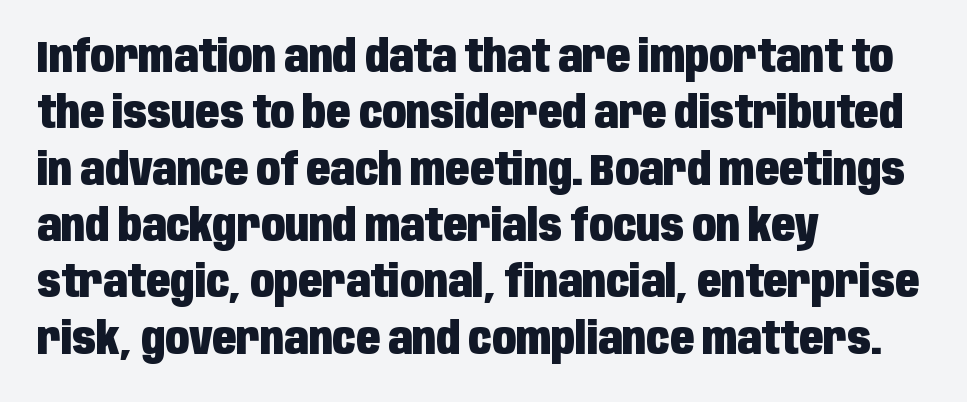
Q: Is the text bold? A: Yes.
Q: Is the text italic (slanted)? A: No, it is upright.
Q: Is the typeface a serif or a sans-serif typeface? A: Sans-serif.
Q: Is the text underlined? A: No.
Q: How is the paragraph aligned? A: Left-aligned.
Q: Is the spacing between letters normal or unusually wide? A: Normal.
Q: Is the spacing between lines tight, normal or loose? A: Normal.
Q: Width (condensed, normal, or wide)? A: Condensed.
Q: Stroke contrast? A: Low.
Q: x-height? A: Large.
Q: Monospaced? A: No.
